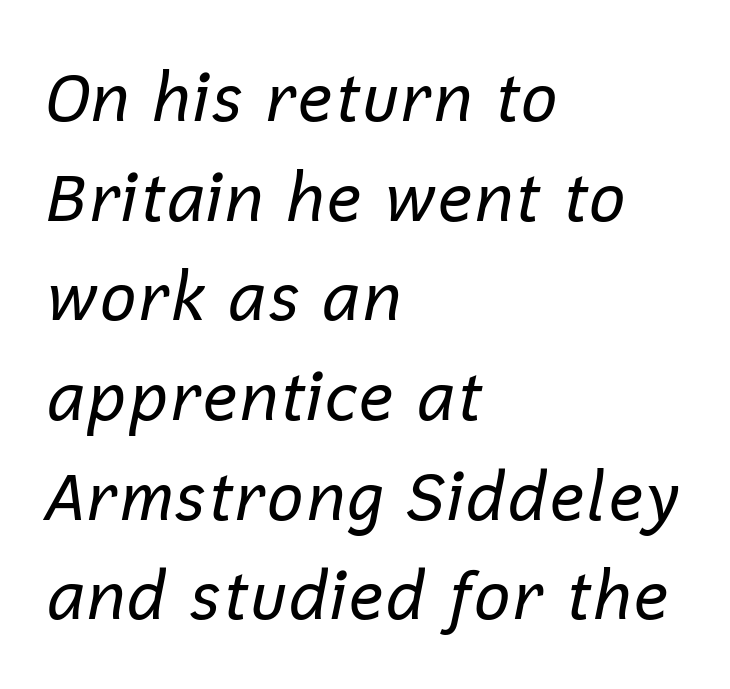
Do the characters align in a grid? No, the font is proportional. The glyphs are unaccompanied by any horizontal stroke below them. The passage shown leans; its letterforms are oblique. Weight: not bold — regular or lighter. Teacher's note: observe the even left margin — that is flush-left alignment. Vertical spacing — default.
